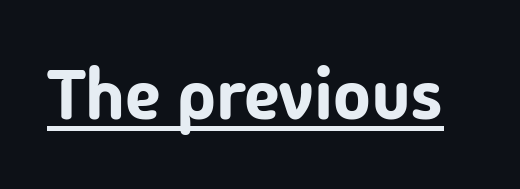
The image shows 71 px sans-serif type, upright; set normal letter spacing, underlined; low stroke contrast and a medium x-height.
